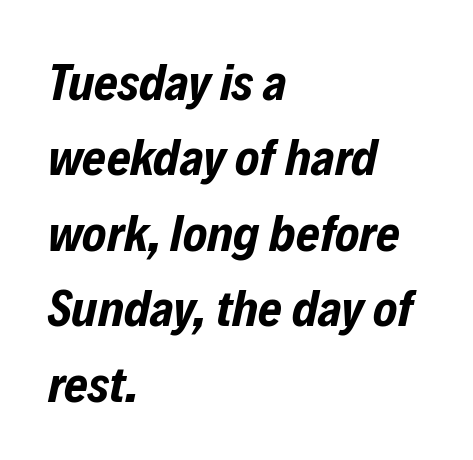
Clear beneath every line of the passage. This sample has the flowing, uneven cadence of proportional lettering. The passage shown leans; its letterforms are oblique. Normally led — the rows are evenly, conventionally spaced. Heft: maximum for text — a bold. All the whitespace from short lines collects on the right.
